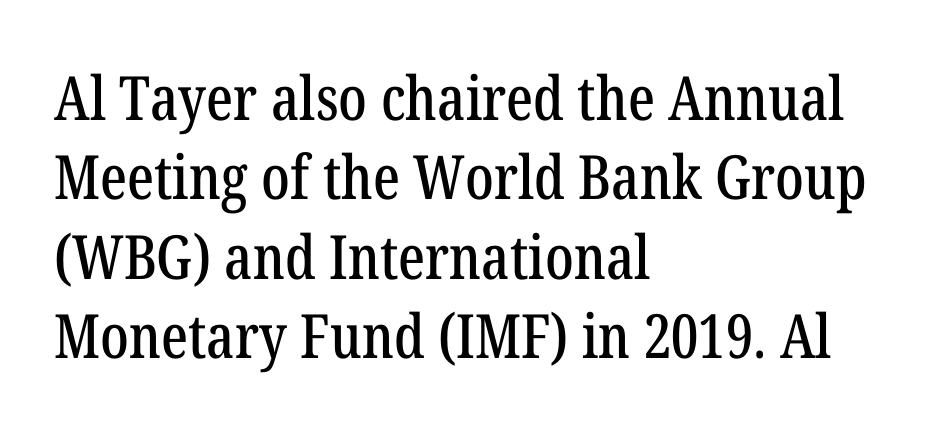
{"serif": "yes", "italic": "no", "width": "condensed", "stroke_contrast": "low", "x_height": "medium", "monospaced": "no", "underline": "no", "align": "left", "line_spacing": "normal", "line_spacing_ratio": 1.3, "letter_spacing": "normal", "letter_spacing_em": 0.0, "glyph_px": 61}
